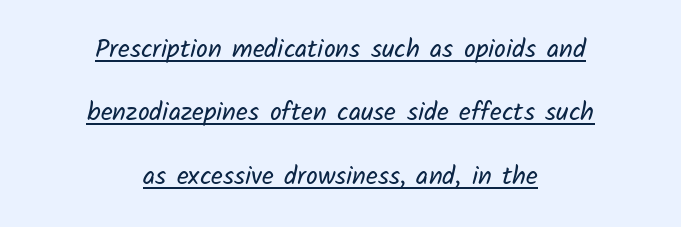
Q: Is the text bold? A: No.
Q: Is the text underlined? A: Yes.
Q: How is the paragraph aligned? A: Centered.
Q: Is the spacing between letters normal or unusually wide? A: Normal.
Q: Is the spacing between lines tight, normal or loose? A: Loose.
